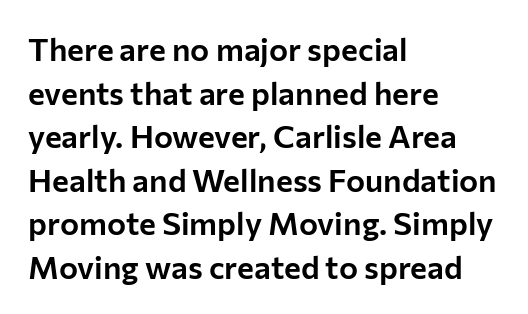
{"serif": "no", "italic": "no", "width": "normal", "stroke_contrast": "low", "x_height": "medium", "monospaced": "no", "underline": "no", "align": "left", "line_spacing": "normal", "line_spacing_ratio": 1.36, "letter_spacing": "normal", "letter_spacing_em": 0.0, "glyph_px": 32}
